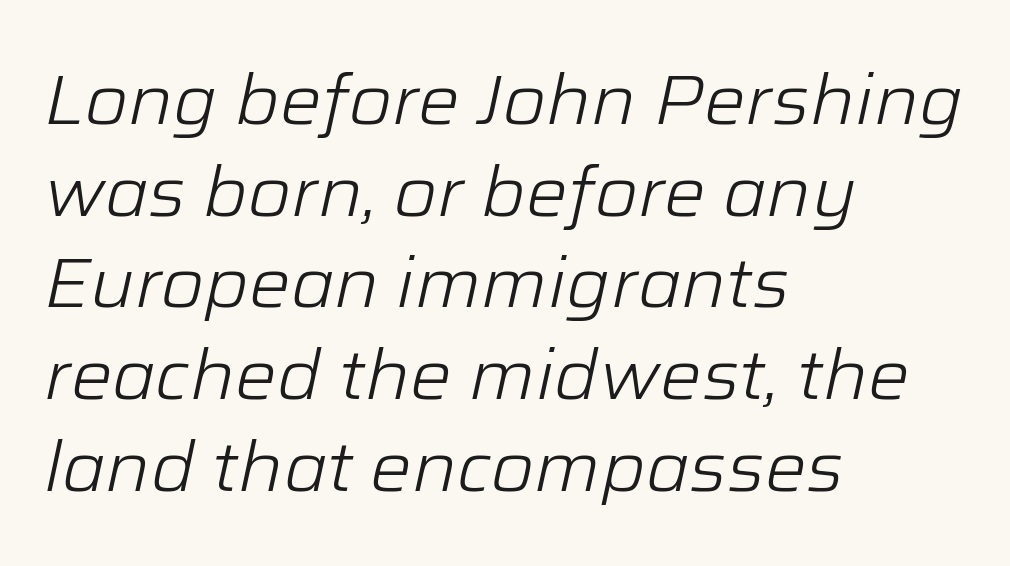
Q: Is the text bold? A: No.
Q: Is the text italic (slanted)? A: Yes, it leans right by about 12 degrees.
Q: Is the text underlined? A: No.
Q: How is the paragraph aligned? A: Left-aligned.
Q: Is the spacing between letters normal or unusually wide? A: Normal.
Q: Is the spacing between lines tight, normal or loose? A: Normal.
Q: Width (condensed, normal, or wide)? A: Normal.
Q: Stroke contrast? A: Low.
Q: x-height? A: Medium.
Q: Monospaced? A: No.
